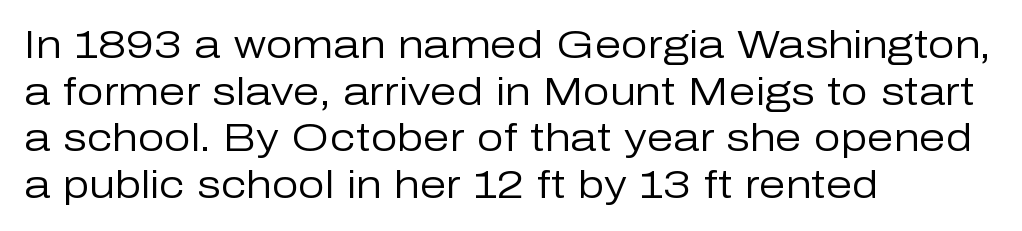
The image shows 38 px regular-weight sans-serif type, upright; set left-aligned, line spacing 1.23x, normal letter spacing, not underlined; low stroke contrast and a medium x-height.
